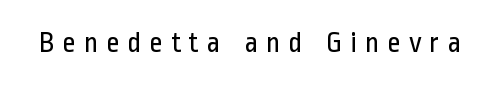
Is the letter spacing exaggerated? Yes — the characters are pushed far apart. These lines are rendered in a variable-pitch font. Letters rest on an invisible, unmarked baseline. The strokes are not fattened; the text isn't bold. No italicization has been applied; the sample stays upright. The text was rendered using a sans face with plain stroke endings.
